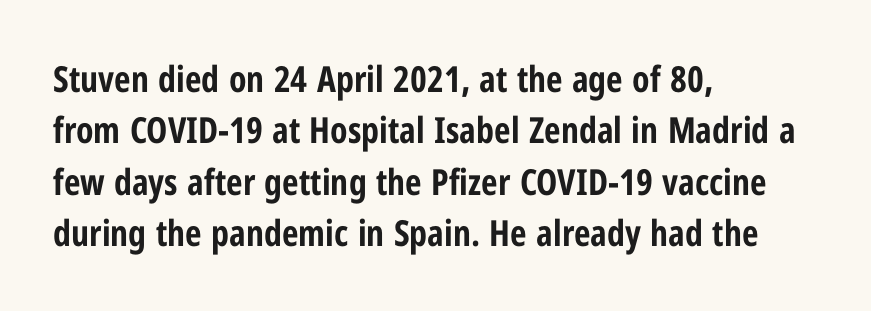
Q: Is the text bold? A: Yes.
Q: Is the text italic (slanted)? A: No, it is upright.
Q: Is the typeface a serif or a sans-serif typeface? A: Sans-serif.
Q: Is the text underlined? A: No.
Q: How is the paragraph aligned? A: Left-aligned.
Q: Is the spacing between letters normal or unusually wide? A: Normal.
Q: Is the spacing between lines tight, normal or loose? A: Normal.
Q: Width (condensed, normal, or wide)? A: Condensed.
Q: Stroke contrast? A: Low.
Q: x-height? A: Medium.
Q: Monospaced? A: No.
